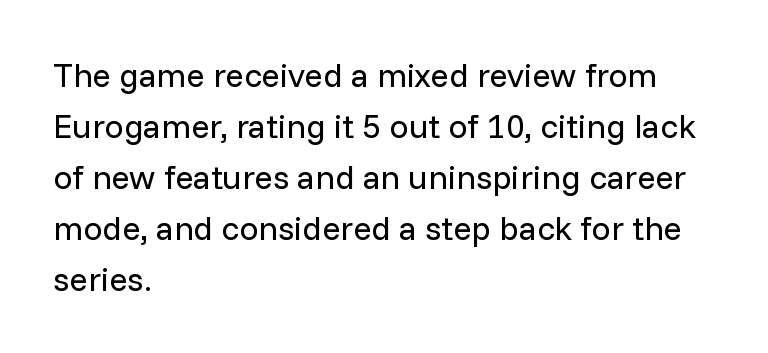
{"serif": "no", "italic": "no", "bold": "no", "weight": "regular", "width": "normal", "stroke_contrast": "low", "x_height": "medium", "monospaced": "no", "underline": "no", "align": "left", "line_spacing": "normal", "line_spacing_ratio": 1.5, "letter_spacing": "normal", "letter_spacing_em": 0.0, "glyph_px": 34}
